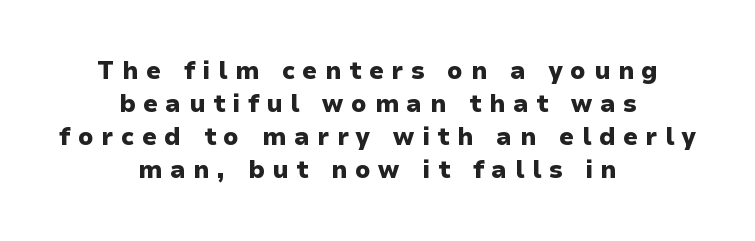
Spacing between characters has been opened up far beyond the box default. The characters look thick and weighty, a clear bold. The passage shown is not underscored anywhere. The font's upright variant was chosen for this text.
